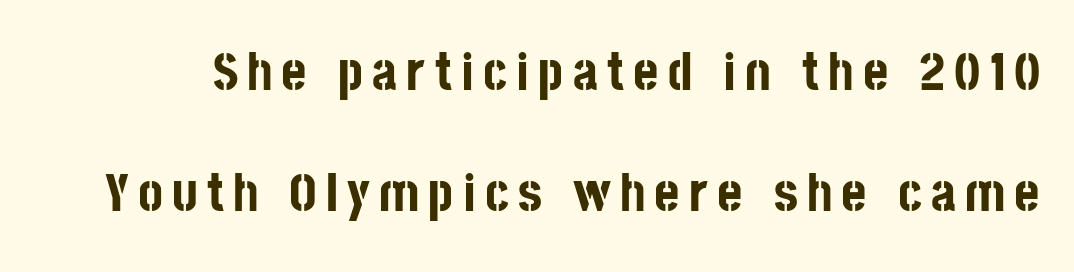
Is this a sans? Yes — the strokes have no serifs. Italic? Not at all — the glyphs are vertical. Airy leading. The sample has been set heavy, in full bold. Beneath every word, the page is bare.
